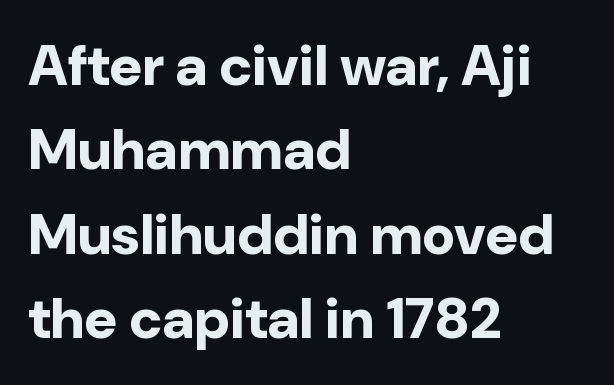
The characters display no serif detailing; their extremities are plain. Each row of text sits above clean, open space. Looks like regular typesetting: each glyph gets only the width it needs. Short note: letters normally spaced.
